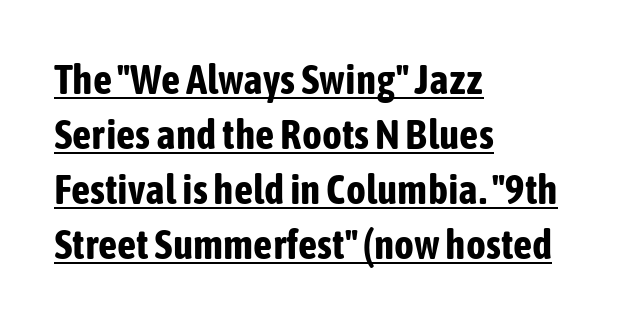
On the weight axis this lands at bold, roughly 700. In terms of letterform style, serifs are entirely absent. These lines stack with their left ends in a neat column. Beneath each row of characters lies a ruled line. If you drew a line through each stem, it would be perfectly vertical.
